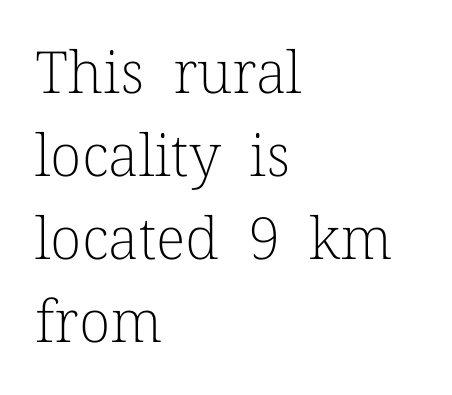
Q: Is the text bold? A: No.
Q: Is the text italic (slanted)? A: No, it is upright.
Q: Is the typeface a serif or a sans-serif typeface? A: Serif.
Q: Is the text underlined? A: No.
Q: How is the paragraph aligned? A: Left-aligned.
Q: Is the spacing between letters normal or unusually wide? A: Normal.
Q: Is the spacing between lines tight, normal or loose? A: Normal.
Q: Width (condensed, normal, or wide)? A: Normal.
Q: Stroke contrast? A: Low.
Q: x-height? A: Medium.
Q: Monospaced? A: No.
